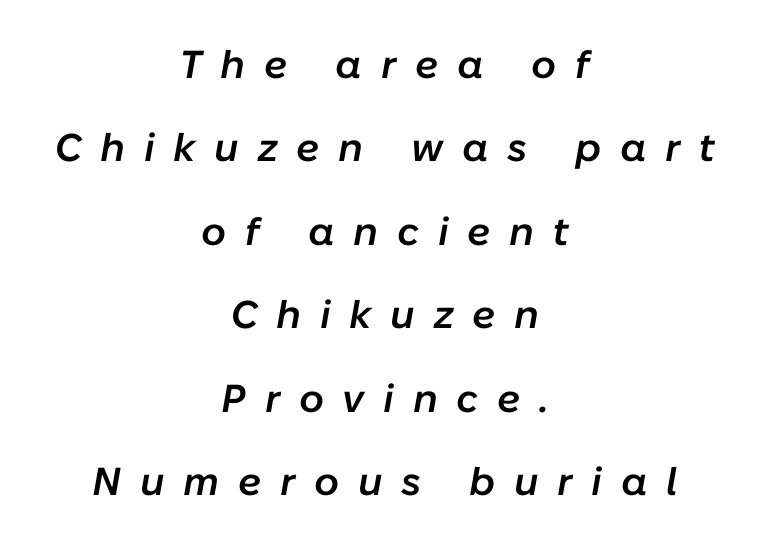
A typesetter would call this proportional, since set widths differ per character. Horizontal alignment here is central, giving a formal, balanced look. The zone under the glyphs is completely vacant. The typesetting leans somewhat heavy: a semibold. The rendering applies a slant to the glyphs.
